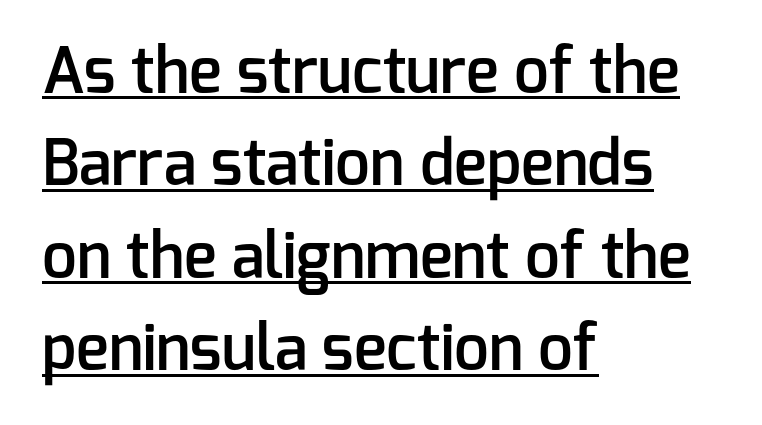
Ordinary non-slanted type is in use. This is moderately heavy type, rendered in semibold. The ragged edge is on the right, which tells us the setting is flush left. Spacing between characters is what you'd get straight out of the box. Unlike a traditional serif, this face leaves its strokes unadorned. Every word sits above its own underline.
